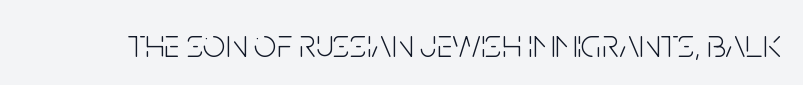
Q: Is the text bold? A: No.
Q: Is the text italic (slanted)? A: No, it is upright.
Q: Is the typeface a serif or a sans-serif typeface? A: Sans-serif.
Q: Is the text underlined? A: No.
Q: Is the spacing between letters normal or unusually wide? A: Normal.
Q: Width (condensed, normal, or wide)? A: Condensed.
Q: Stroke contrast? A: Low.
Q: x-height? A: Large.
Q: Monospaced? A: No.
